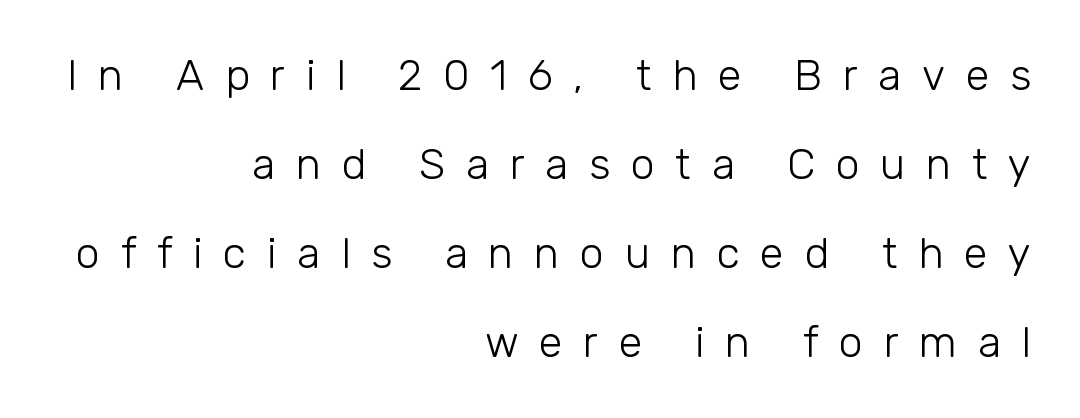
The image shows 43 px light sans-serif type, upright; set right-aligned, loose line spacing (2.07x), unusually wide letter spacing (+0.48 em), not underlined; low stroke contrast and a medium x-height.
